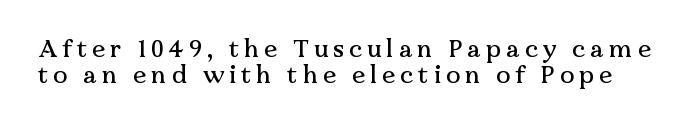
Tightly led — the rows are bunched. Tracking value appears strongly positive — letters spread wide. Lines of text with bare space underneath. In terms of posture, this sample is upright.
